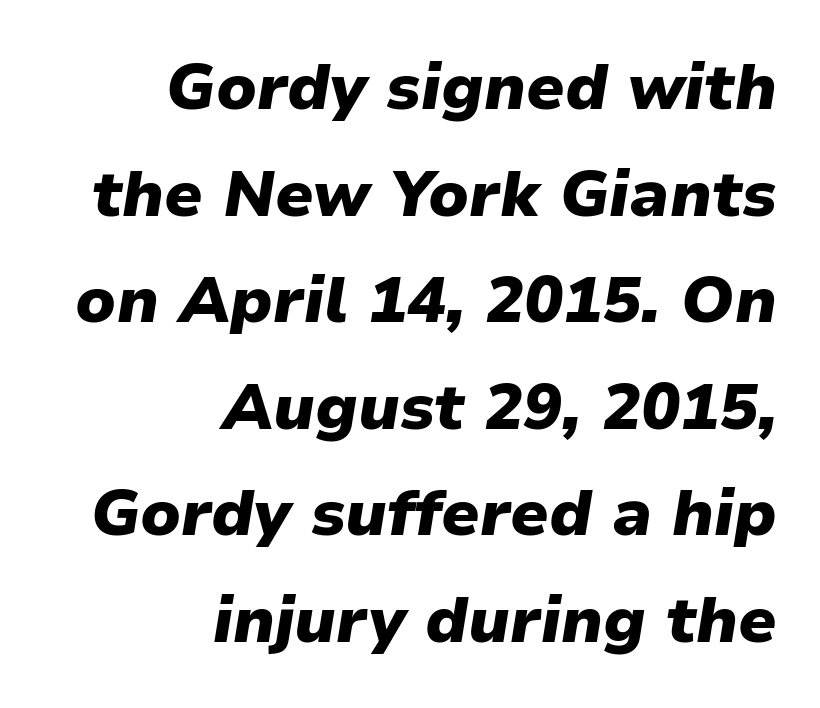
Q: Is the text bold? A: Yes.
Q: Is the text italic (slanted)? A: Yes, it leans right by about 9 degrees.
Q: Is the text underlined? A: No.
Q: How is the paragraph aligned? A: Right-aligned.
Q: Is the spacing between letters normal or unusually wide? A: Normal.
Q: Is the spacing between lines tight, normal or loose? A: Normal.
Q: Width (condensed, normal, or wide)? A: Normal.
Q: Stroke contrast? A: Low.
Q: x-height? A: Medium.
Q: Monospaced? A: No.
